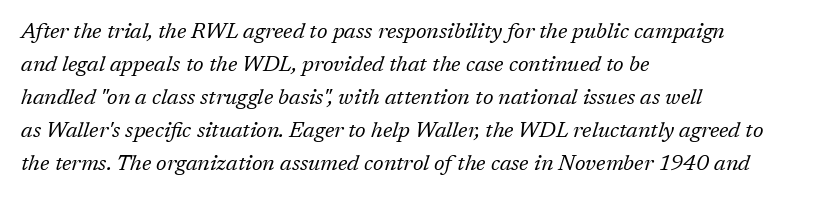
Is the type heavy? It reads as light-to-regular instead. Glyph-to-glyph distance matches everyday printed text. Descenders are the only things crossing below the line. Casual observation: everything's shoved over to the left. Posture: slanted. Reading down the column, the eye jumps a familiar distance to each next line.
